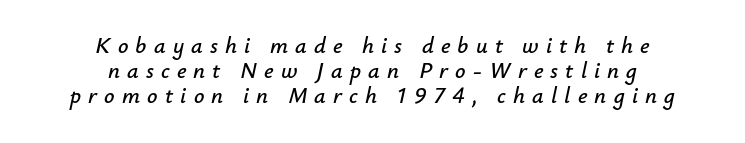
Q: Is the text italic (slanted)? A: Yes, it leans right by about 12 degrees.
Q: Is the text underlined? A: No.
Q: How is the paragraph aligned? A: Centered.
Q: Is the spacing between letters normal or unusually wide? A: Unusually wide.
Q: Is the spacing between lines tight, normal or loose? A: Tight.
